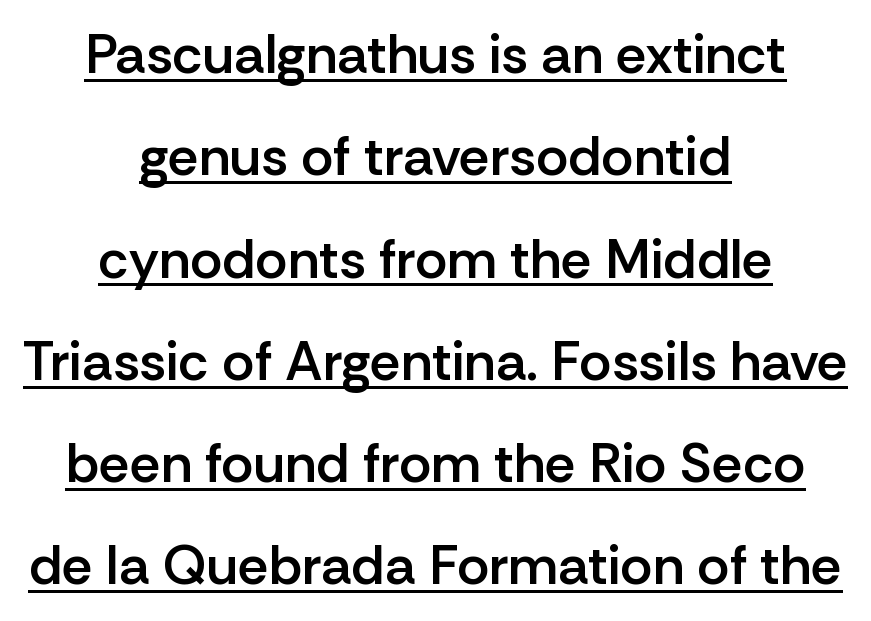
The image shows 55 px semibold sans-serif type, upright; set centered, line spacing 1.86x, normal letter spacing, underlined; low stroke contrast and a medium x-height.
